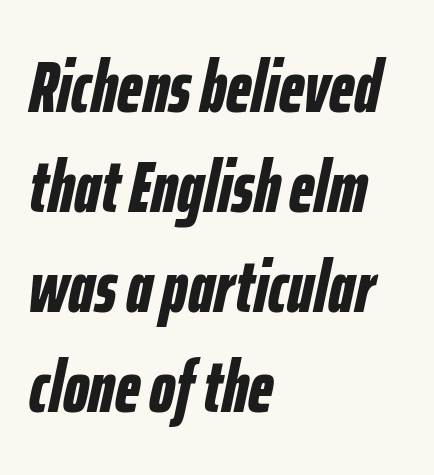
The image shows 73 px bold, condensed type, italic (leaning right); set left-aligned, normal line spacing (1.37x), normal letter spacing, not underlined; low stroke contrast and a medium x-height.
